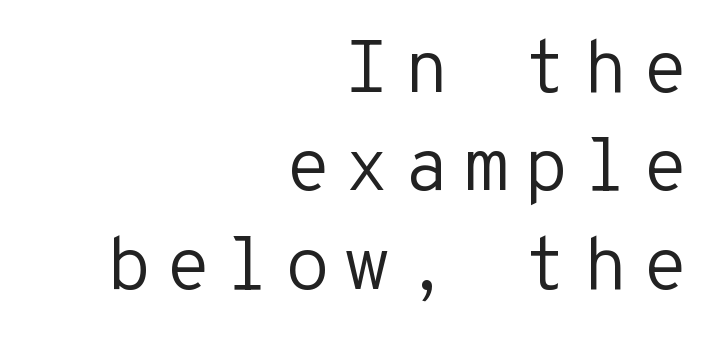
The image shows 74 px regular-weight sans-serif type, upright, monospaced; set right-aligned, normal line spacing (1.33x), not underlined; low stroke contrast and a medium x-height.
